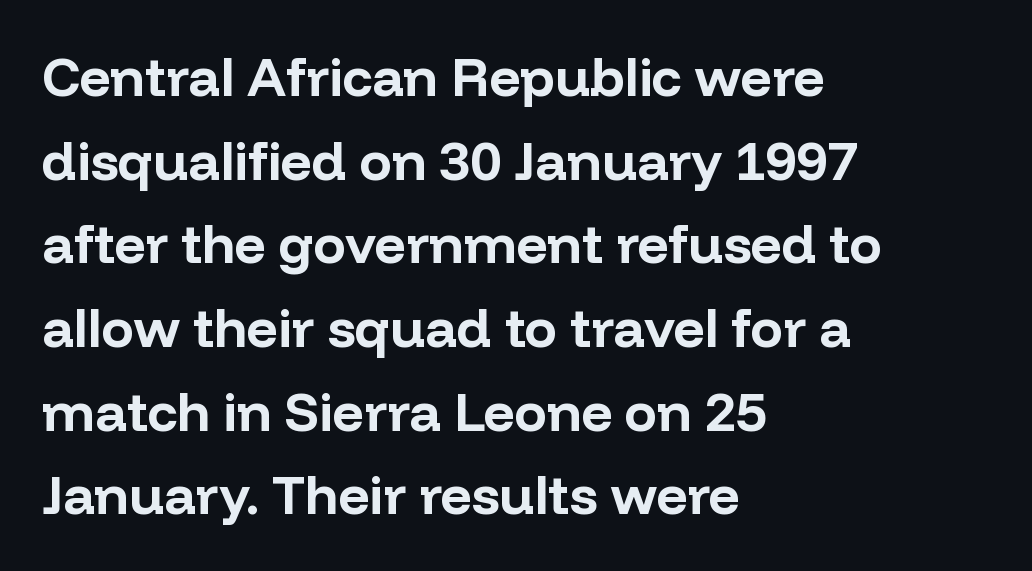
The characters display no serif detailing; their extremities are plain. A typesetter would call this proportional, since set widths differ per character. Default kerning and tracking; the words read as compact shapes. Posture: vertical. Rows of type keep a routine distance in the vertical direction. Has an underline been added? It has not.
